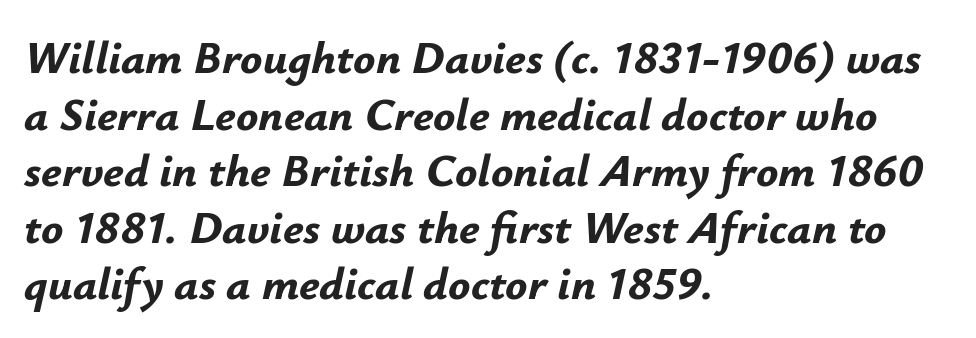
Q: Is the text bold? A: Yes.
Q: Is the text italic (slanted)? A: Yes, it leans right by about 12 degrees.
Q: Is the text underlined? A: No.
Q: How is the paragraph aligned? A: Left-aligned.
Q: Is the spacing between letters normal or unusually wide? A: Normal.
Q: Width (condensed, normal, or wide)? A: Normal.
Q: Stroke contrast? A: Low.
Q: x-height? A: Small.
Q: Monospaced? A: No.
